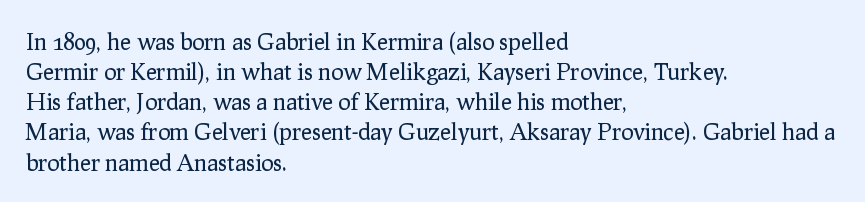
{"italic": "no", "bold": "no", "underline": "no", "align": "left", "line_spacing": "normal", "line_spacing_ratio": 1.31, "letter_spacing": "normal", "letter_spacing_em": 0.0, "glyph_px": 23}
